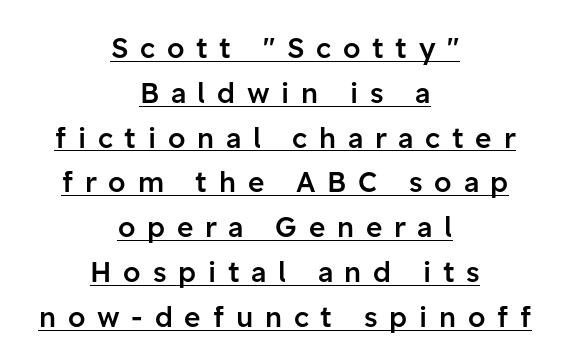
{"serif": "no", "italic": "no", "bold": "semi", "weight": "semibold", "width": "normal", "stroke_contrast": "low", "x_height": "medium", "monospaced": "no", "underline": "yes", "align": "center", "line_spacing": "normal", "line_spacing_ratio": 1.6, "letter_spacing": "wide", "letter_spacing_em": 0.42, "glyph_px": 28}
